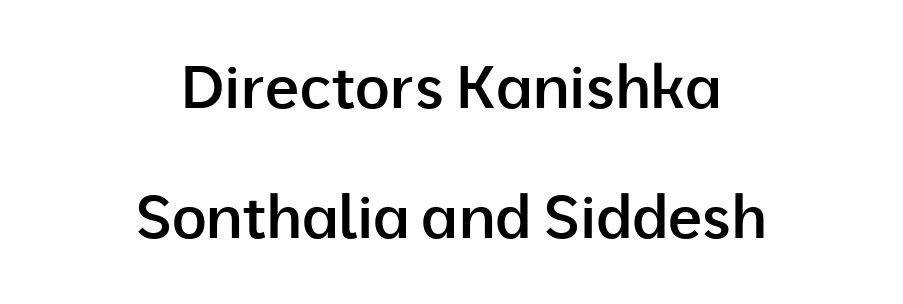
The image shows 60 px semibold sans-serif type, upright; set centered, loose line spacing (2.16x), normal letter spacing, not underlined; low stroke contrast and a medium x-height.
